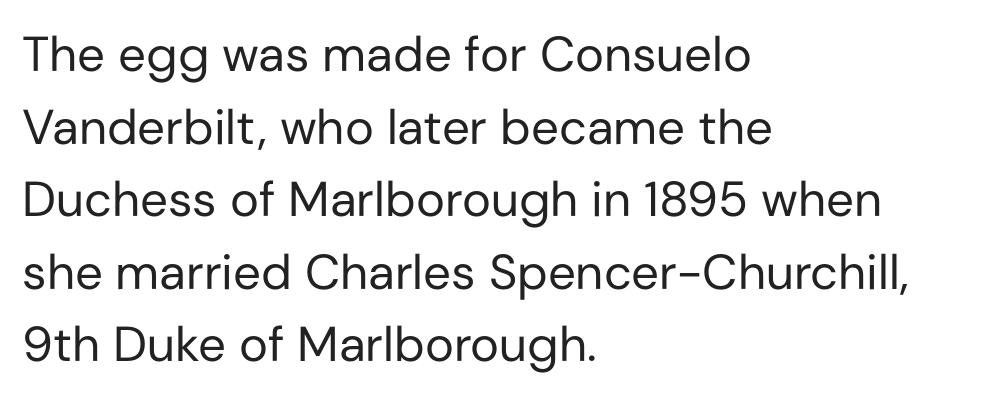
Letters have the restrained weight of plain body copy at most. No feet cap the strokes, marking this as sans-serif type. The glyphs are unaccompanied by any horizontal stroke below them. Spacing between characters is what you'd get straight out of the box. Is there much room between lines? A standard amount, neither cramped nor airy.
